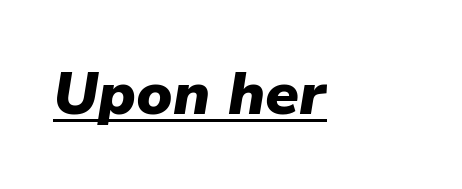
Q: Is the text bold? A: Yes.
Q: Is the text italic (slanted)? A: Yes, it leans right by about 9 degrees.
Q: Is the text underlined? A: Yes.
Q: Is the spacing between letters normal or unusually wide? A: Normal.
Q: Width (condensed, normal, or wide)? A: Normal.
Q: Stroke contrast? A: Low.
Q: x-height? A: Medium.
Q: Monospaced? A: No.
